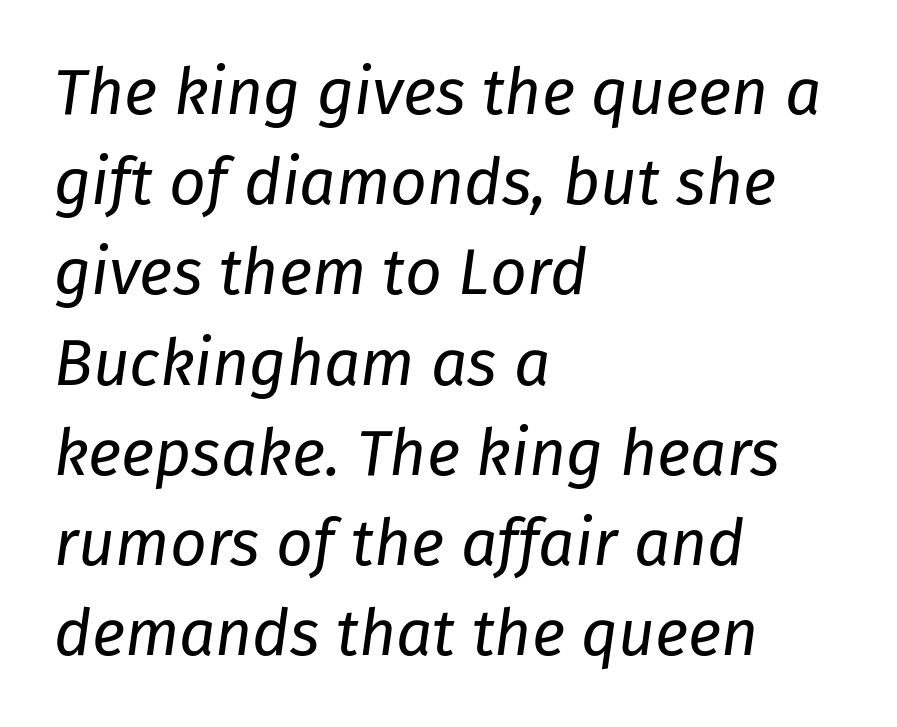
Q: Is the text bold? A: No.
Q: Is the text italic (slanted)? A: Yes, it leans right by about 8 degrees.
Q: Is the text underlined? A: No.
Q: How is the paragraph aligned? A: Left-aligned.
Q: Is the spacing between letters normal or unusually wide? A: Normal.
Q: Is the spacing between lines tight, normal or loose? A: Normal.
Q: Width (condensed, normal, or wide)? A: Normal.
Q: Stroke contrast? A: Low.
Q: x-height? A: Medium.
Q: Monospaced? A: No.
